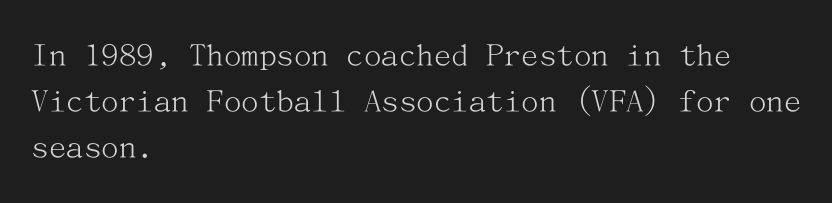
Q: Is the text bold? A: No.
Q: Is the text italic (slanted)? A: No, it is upright.
Q: Is the typeface a serif or a sans-serif typeface? A: Serif.
Q: Is the text underlined? A: No.
Q: How is the paragraph aligned? A: Left-aligned.
Q: Is the spacing between letters normal or unusually wide? A: Normal.
Q: Is the spacing between lines tight, normal or loose? A: Normal.
Q: Width (condensed, normal, or wide)? A: Normal.
Q: Stroke contrast? A: Medium.
Q: x-height? A: Medium.
